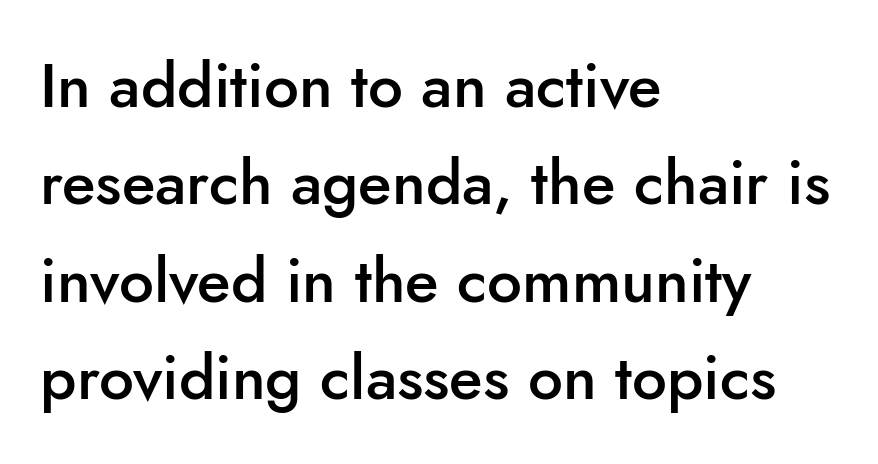
{"serif": "no", "italic": "no", "bold": "semi", "weight": "semibold", "width": "normal", "stroke_contrast": "low", "x_height": "small", "monospaced": "no", "underline": "no", "align": "left", "line_spacing": "normal", "line_spacing_ratio": 1.57, "letter_spacing": "normal", "letter_spacing_em": 0.0, "glyph_px": 62}
